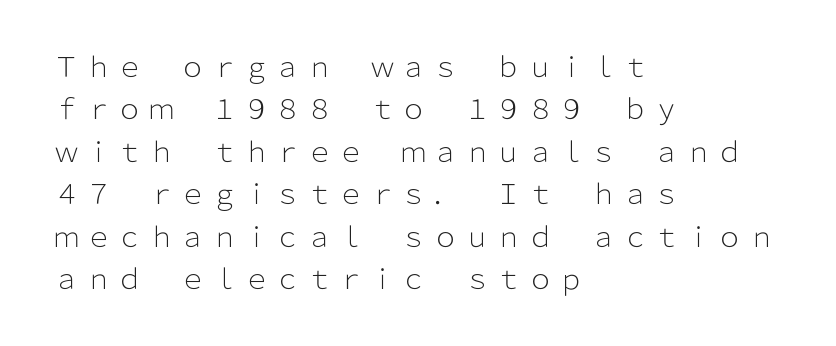
The image shows 27 px text type, upright; set left-aligned, normal line spacing (1.57x), not underlined.
